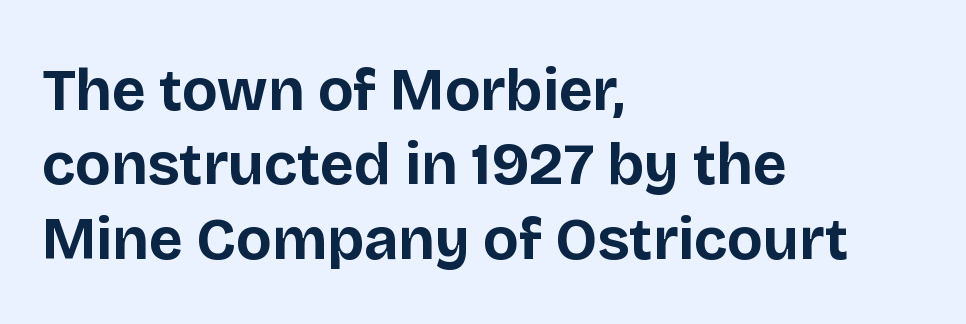
Plain, unruled lines of type. A typesetter would mark this as roman, not italic. Think of a printed novel: that variable character pitch is what you see here. Nope, no serifs anywhere on these letters. Heft: maximum for text — a bold. Summary of vertical rhythm: regular, with standard interline spacing.
